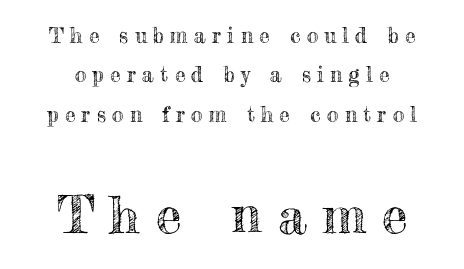
Descenders are the only things crossing below the line. Posture: upright roman. These lines are rendered in a variable-pitch font. Here the second block reads like a headline and the first like body copy. Casual observation: everything's sitting right in the middle. The type is letterspaced generously, with wide tracking.
